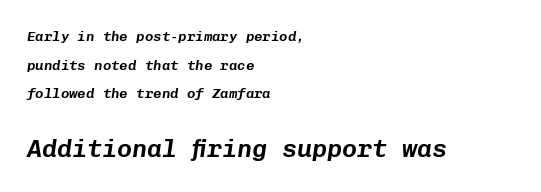
Q: Is the text italic (slanted)? A: Yes, it leans right by about 8 degrees.
Q: Is the text underlined? A: No.
Q: How is the paragraph aligned? A: Left-aligned.
Q: Is the spacing between letters normal or unusually wide? A: Normal.
Q: Is the spacing between lines tight, normal or loose? A: Loose.
Q: Which block of text is set in a larger size, the first (top) or the second (bottom)? A: The second (bottom) one.
